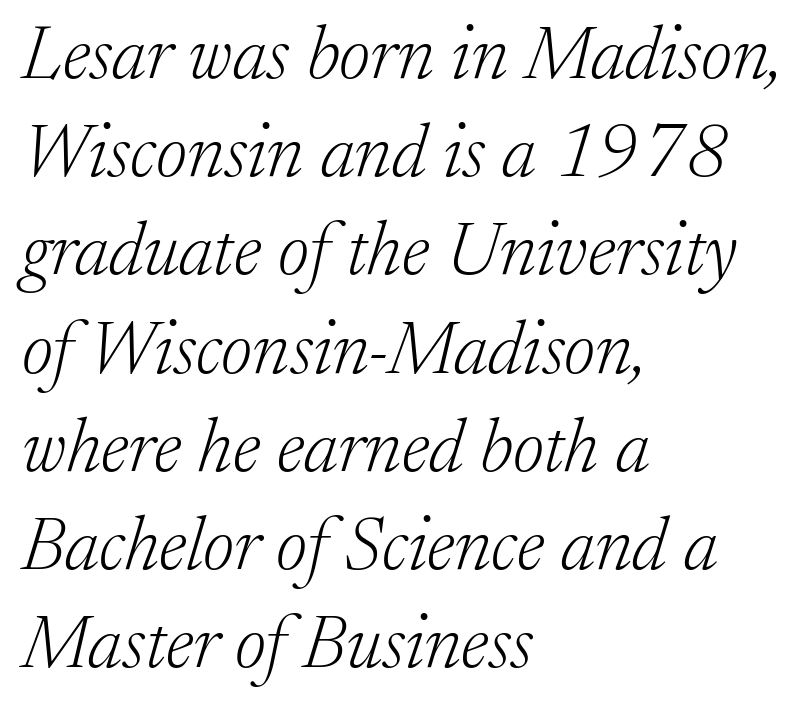
The image shows 75 px light serif type, italic (leaning right); set left-aligned, normal line spacing (1.31x), normal letter spacing, not underlined; low stroke contrast and a medium x-height.
